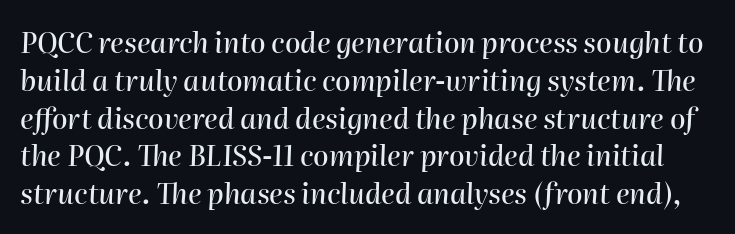
The image shows 28 px text type, italic (leaning right); set normal line spacing (1.35x), normal letter spacing, not underlined; high stroke contrast and a medium x-height.
